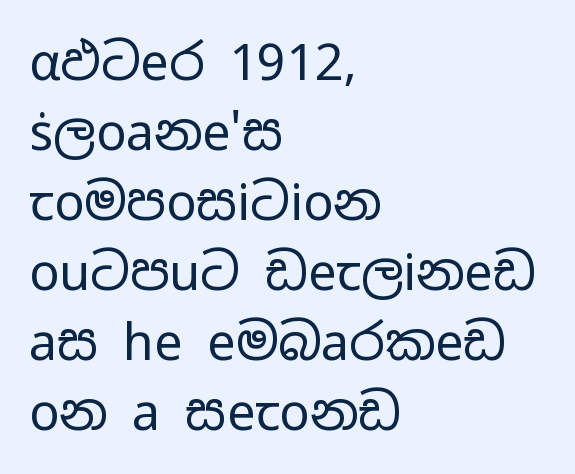
The letterforms sit shoulder to shoulder at normal distance. Stroke mass is kept to a normal reading level or below. In CSS terms this would be text-align: left. Beneath every word, the page is bare. Do the characters align in a grid? No, the font is proportional.
